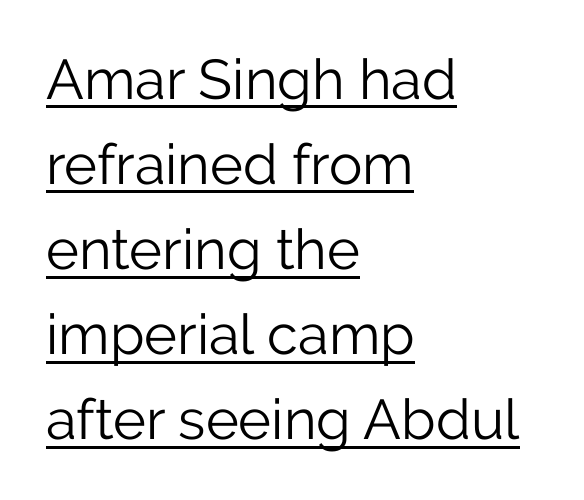
{"serif": "no", "italic": "no", "bold": "no", "weight": "light", "width": "normal", "stroke_contrast": "low", "x_height": "medium", "monospaced": "no", "underline": "yes", "align": "left", "line_spacing": "normal", "line_spacing_ratio": 1.52, "letter_spacing": "normal", "letter_spacing_em": 0.0, "glyph_px": 56}
